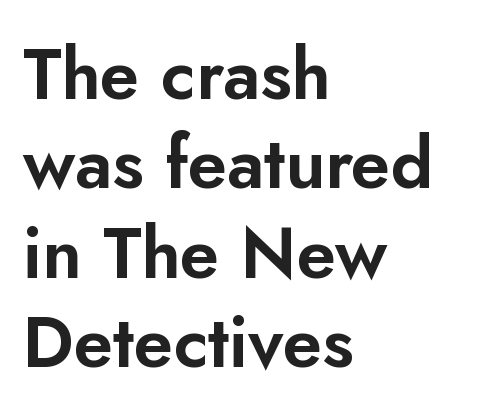
Characters follow at the spacing the type designer built in. Unmarked baselines from the first word to the last. Which margin do the lines hug? The left one — the right edge is uneven. Line spacing here is normal. Does the lettering tilt? It doesn't — this is upright. The passage shown is typed in a proportional face where columns would drift.
